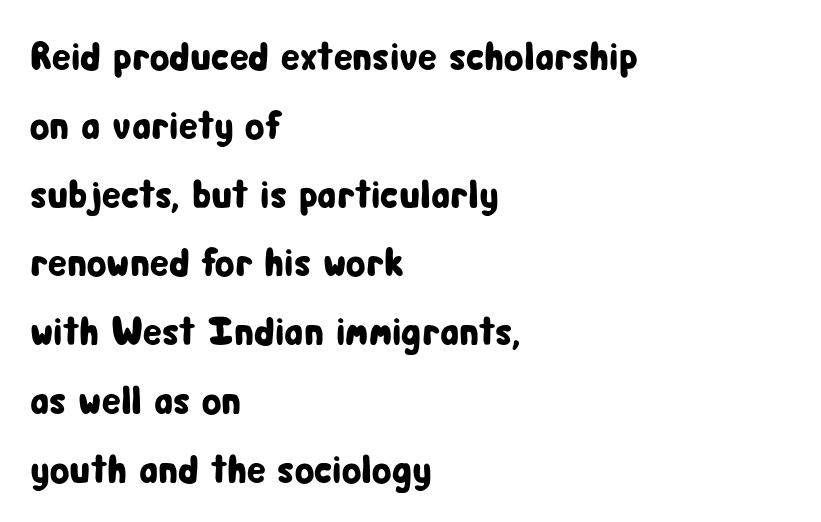
{"serif": "no", "italic": "no", "width": "condensed", "stroke_contrast": "low", "x_height": "medium", "monospaced": "no", "underline": "no", "align": "left", "line_spacing_ratio": 1.72, "letter_spacing": "normal", "letter_spacing_em": 0.0, "glyph_px": 40}
